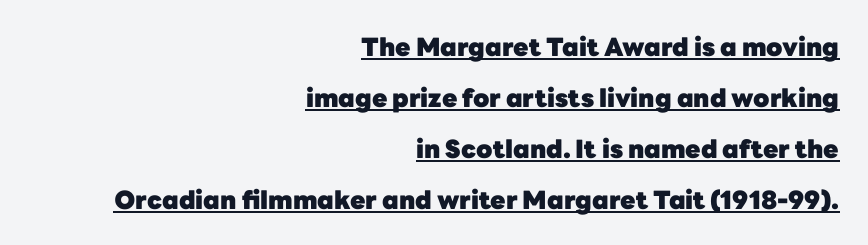
The image shows 25 px bold type, upright; set right-aligned, loose line spacing (2.04x), normal letter spacing, underlined.
